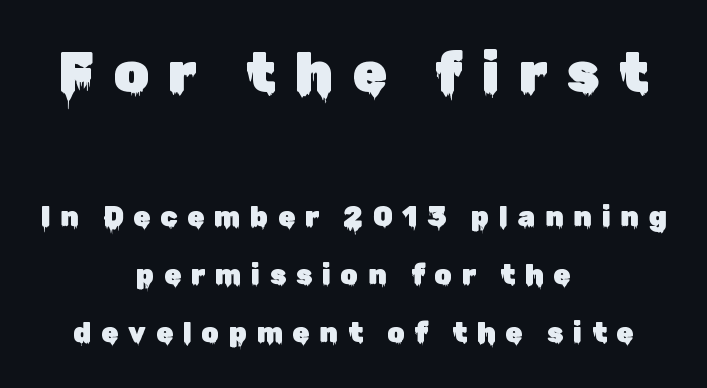
Compared with typical paragraphs, the rows here are farther apart. The rendering uses natural spacing where letterforms have individual widths. The paragraph has two soft edges and a firm central axis. Has an underline been added? It has not. Is the lower block the larger one? No — the upper block carries the bigger type. Each letter's strokes conclude bluntly, with no projecting serifs.
